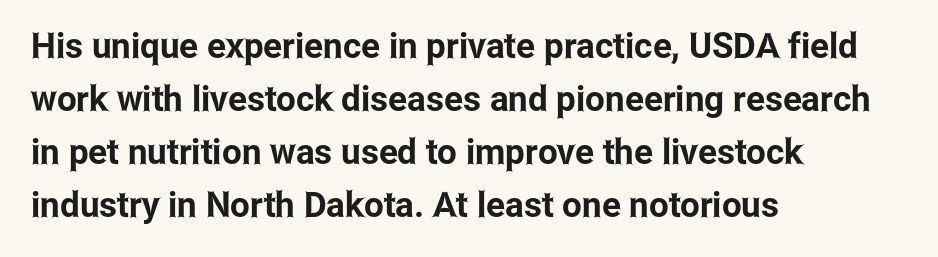
Q: Is the text italic (slanted)? A: No, it is upright.
Q: Is the typeface a serif or a sans-serif typeface? A: Sans-serif.
Q: Is the text underlined? A: No.
Q: How is the paragraph aligned? A: Left-aligned.
Q: Is the spacing between letters normal or unusually wide? A: Normal.
Q: Is the spacing between lines tight, normal or loose? A: Normal.
Q: Width (condensed, normal, or wide)? A: Condensed.
Q: Stroke contrast? A: Low.
Q: x-height? A: Medium.
Q: Monospaced? A: No.
